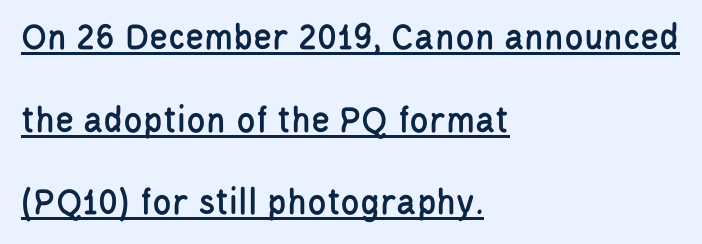
These characters rest on top of a visible drawn line. The rendering uses natural spacing where letterforms have individual widths. Tracking here is standard; glyphs follow each other at the usual distance. Designer's note — italics off, roman on.
